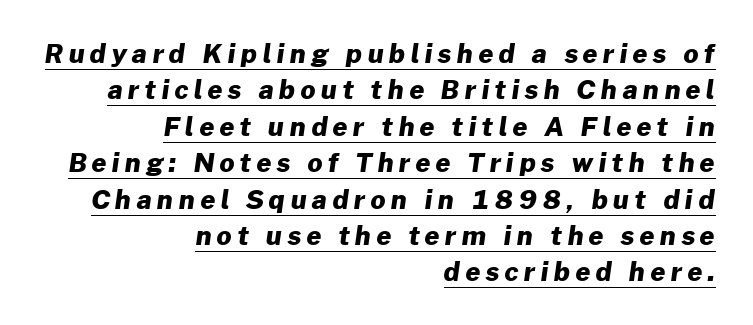
Leading: standard. Between one letter and the next there's a generous, obvious gap. The paragraph shown leans on its right margin. The lettering is marked with a stroke running underneath it. Strong, thick strokes mark this as bold type.
